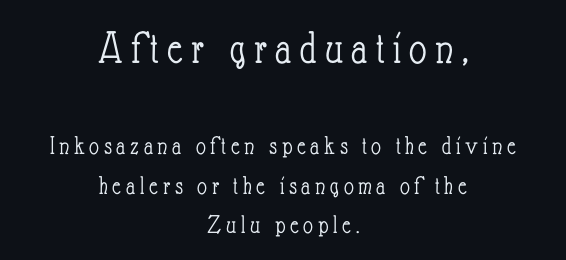
{"italic": "no", "bold": "no", "weight": "light", "width": "condensed", "stroke_contrast": "low", "x_height": "small", "monospaced": "no", "underline": "no", "align": "center", "line_spacing": "normal", "line_spacing_ratio": 1.47, "larger_block": "first", "size_ratio": 1.78, "glyph_px": 48}
